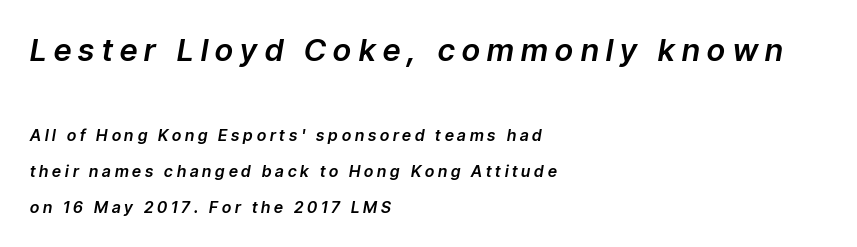
The tracking jumps out immediately: characters are airy and widely separated. Notice how the stems are inclined rather than vertical — that's the hallmark of italics. The passage shown is typed in a proportional face where columns would drift. The setting favours the left margin, as ordinary paragraphs usually do.
